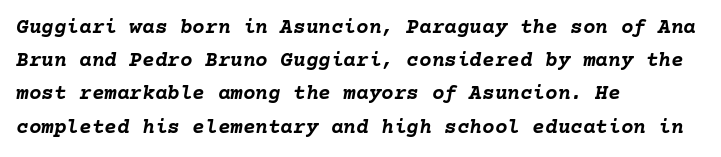
Q: Is the text bold? A: Yes.
Q: Is the text italic (slanted)? A: Yes, it leans right by about 10 degrees.
Q: Is the text underlined? A: No.
Q: How is the paragraph aligned? A: Left-aligned.
Q: Is the spacing between letters normal or unusually wide? A: Normal.
Q: Is the spacing between lines tight, normal or loose? A: Normal.
